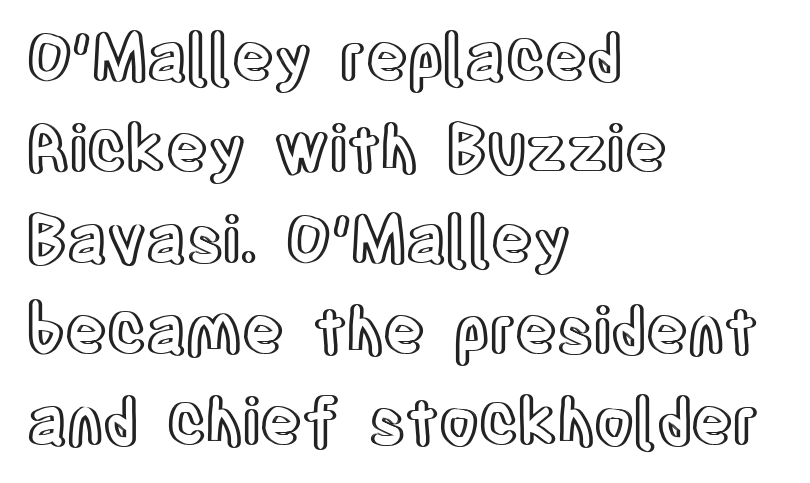
Q: Is the text italic (slanted)? A: No, it is upright.
Q: Is the text underlined? A: No.
Q: How is the paragraph aligned? A: Left-aligned.
Q: Is the spacing between letters normal or unusually wide? A: Normal.
Q: Is the spacing between lines tight, normal or loose? A: Normal.
Q: Width (condensed, normal, or wide)? A: Condensed.
Q: x-height? A: Large.
Q: Monospaced? A: No.
